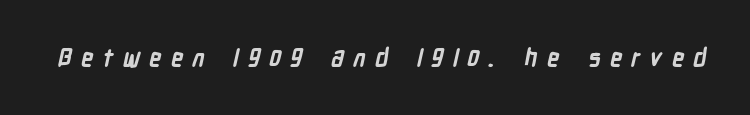
Q: Is the text bold? A: Yes.
Q: Is the text underlined? A: No.
Q: Is the spacing between letters normal or unusually wide? A: Unusually wide.
